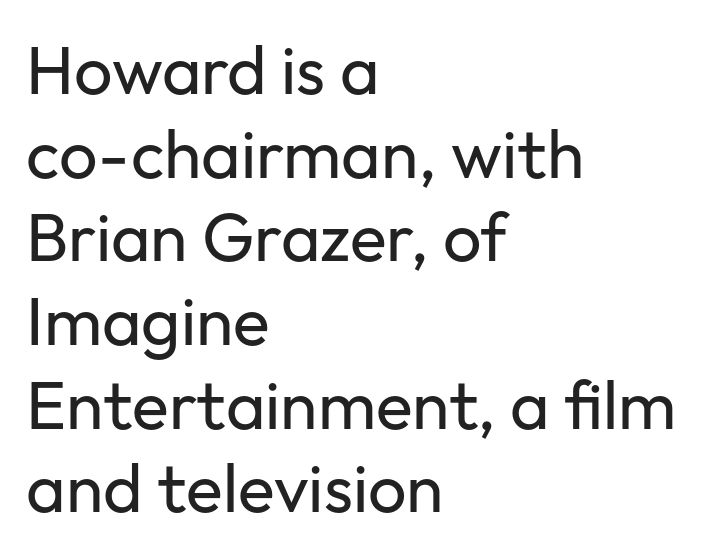
In terms of letterform style, serifs are entirely absent. Caption: face not bold, strokes unweighted. The face used here is rendered with its standard letterfit. The setting favours the left margin, as ordinary paragraphs usually do.
